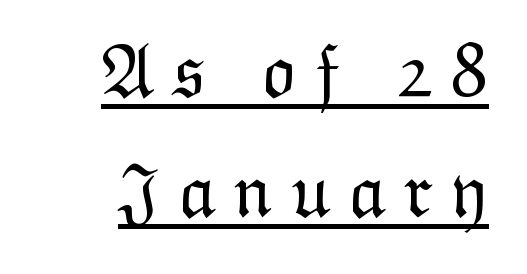
The image shows 76 px light type, upright; set normal line spacing (1.58x), unusually wide letter spacing (+0.23 em), underlined; low stroke contrast and a medium x-height.
